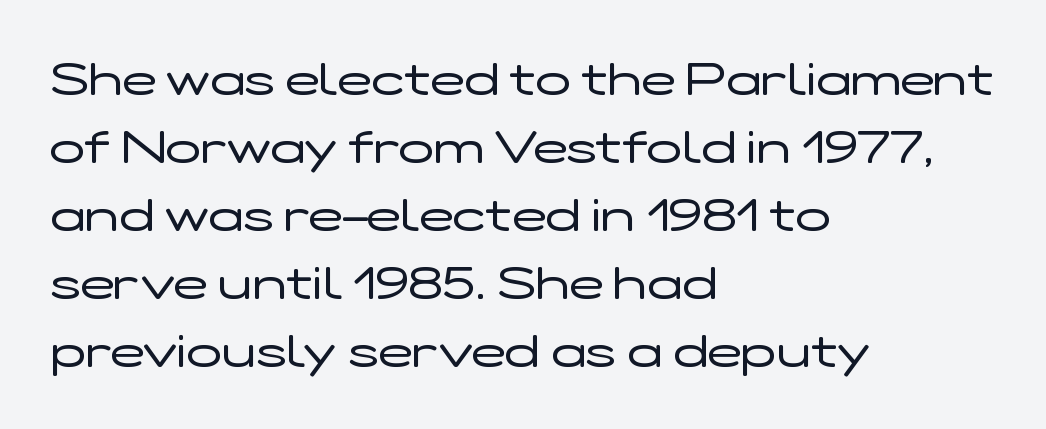
{"serif": "no", "italic": "no", "bold": "no", "weight": "regular", "width": "wide", "stroke_contrast": "low", "x_height": "medium", "monospaced": "no", "underline": "no", "align": "left", "line_spacing": "normal", "line_spacing_ratio": 1.48, "letter_spacing": "normal", "letter_spacing_em": 0.0, "glyph_px": 46}
